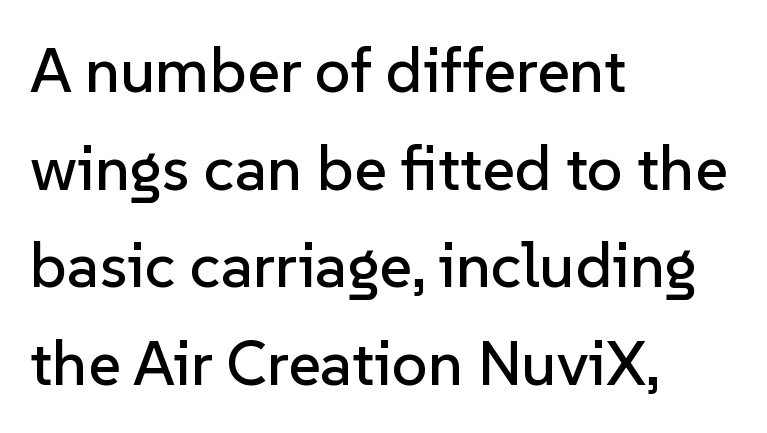
The image shows 63 px sans-serif type, upright; set left-aligned, normal line spacing (1.55x), normal letter spacing, not underlined; low stroke contrast and a medium x-height.
